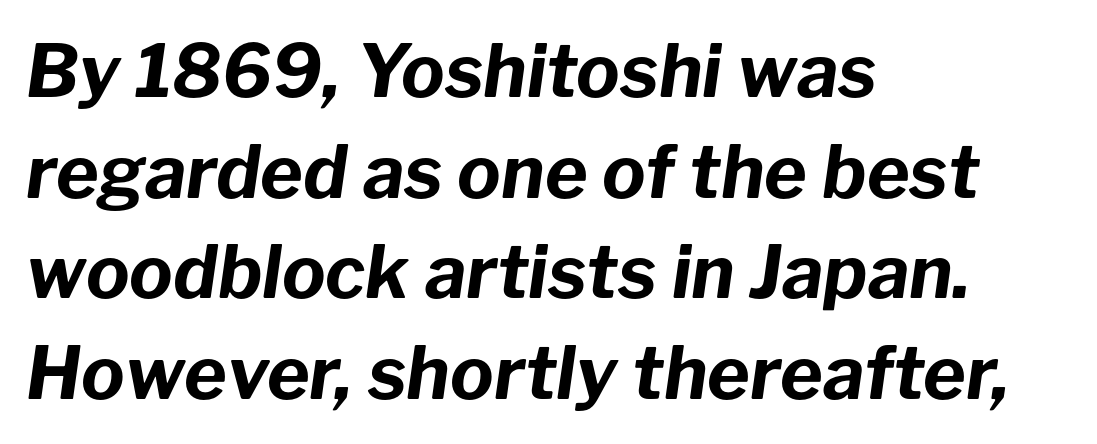
{"italic": "yes", "lean": "right", "slant_degrees": 8, "bold": "yes", "weight": "bold", "width": "normal", "stroke_contrast": "low", "x_height": "medium", "monospaced": "no", "underline": "no", "align": "left", "line_spacing": "normal", "line_spacing_ratio": 1.38, "letter_spacing": "normal", "letter_spacing_em": 0.0, "glyph_px": 73}
